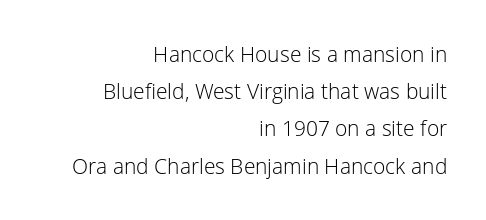
Q: Is the text bold? A: No.
Q: Is the text italic (slanted)? A: No, it is upright.
Q: Is the text underlined? A: No.
Q: How is the paragraph aligned? A: Right-aligned.
Q: Is the spacing between letters normal or unusually wide? A: Normal.
